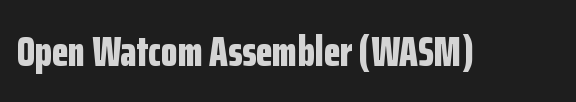
Q: Is the text bold? A: Yes.
Q: Is the text italic (slanted)? A: No, it is upright.
Q: Is the typeface a serif or a sans-serif typeface? A: Sans-serif.
Q: Is the text underlined? A: No.
Q: Is the spacing between letters normal or unusually wide? A: Normal.
Q: Width (condensed, normal, or wide)? A: Condensed.
Q: Stroke contrast? A: Low.
Q: x-height? A: Medium.
Q: Monospaced? A: No.
